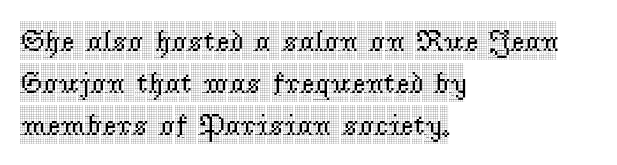
{"serif": "yes", "italic": "no", "width": "condensed", "x_height": "large", "monospaced": "no", "underline": "no", "align": "left", "line_spacing": "normal", "line_spacing_ratio": 1.4, "letter_spacing": "normal", "letter_spacing_em": 0.0, "glyph_px": 30}
